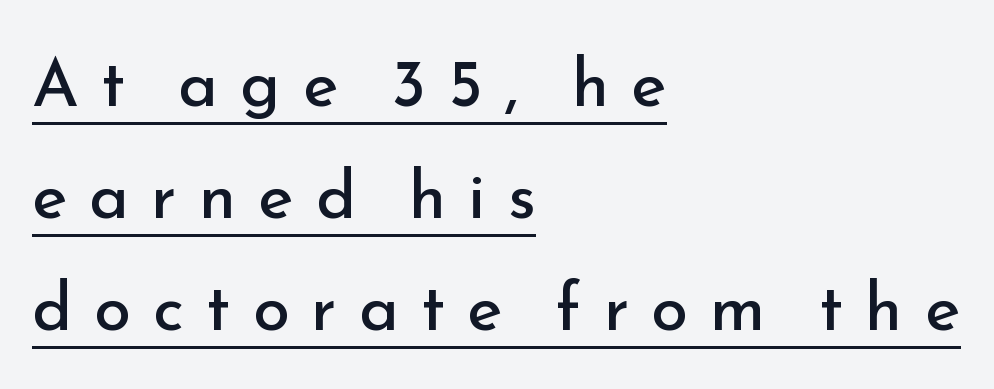
{"serif": "no", "italic": "no", "bold": "no", "weight": "regular", "width": "normal", "stroke_contrast": "low", "x_height": "small", "monospaced": "no", "underline": "yes", "align": "left", "line_spacing": "normal", "line_spacing_ratio": 1.67, "letter_spacing": "wide", "letter_spacing_em": 0.33, "glyph_px": 67}
